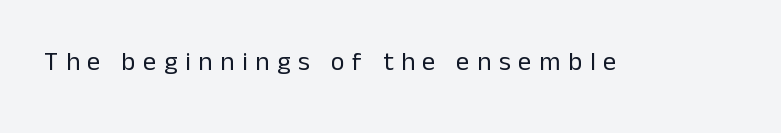
The image shows 26 px text type, upright; set unusually wide letter spacing (+0.3 em), not underlined.
